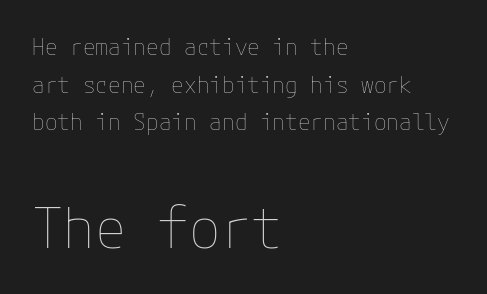
Q: Is the text bold? A: No.
Q: Is the text italic (slanted)? A: No, it is upright.
Q: Is the text underlined? A: No.
Q: How is the paragraph aligned? A: Left-aligned.
Q: Is the spacing between letters normal or unusually wide? A: Normal.
Q: Is the spacing between lines tight, normal or loose? A: Normal.
Q: Which block of text is set in a larger size, the first (top) or the second (bottom)? A: The second (bottom) one.
Q: Width (condensed, normal, or wide)? A: Normal.
Q: Stroke contrast? A: Low.
Q: x-height? A: Medium.
